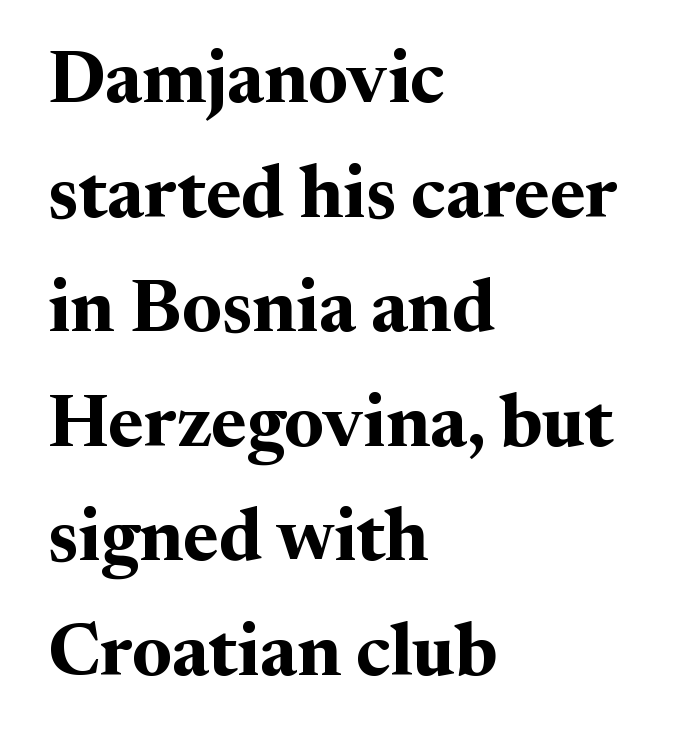
The image shows 73 px bold serif type, upright; set left-aligned, normal line spacing (1.57x), normal letter spacing, not underlined; medium stroke contrast and a medium x-height.
